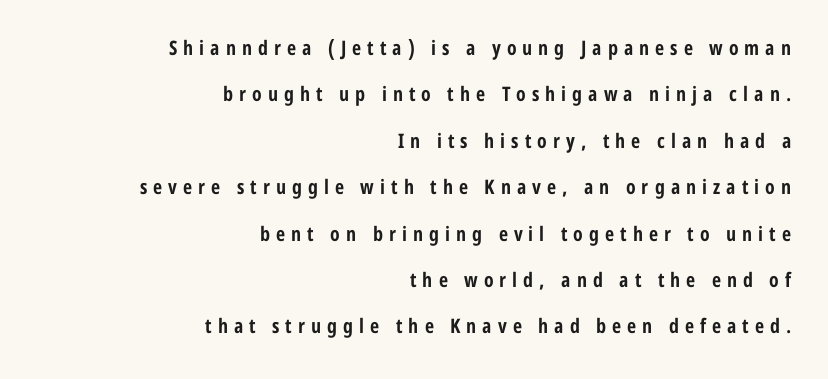
A typesetter would call this leading open, well beyond the default. Visually the block forms a straight wall on the right and a jagged coastline on the left. Short note: letters widely spaced. Check the space under the baseline: it is left empty. Set as a true bold cut, around the 700 mark.
